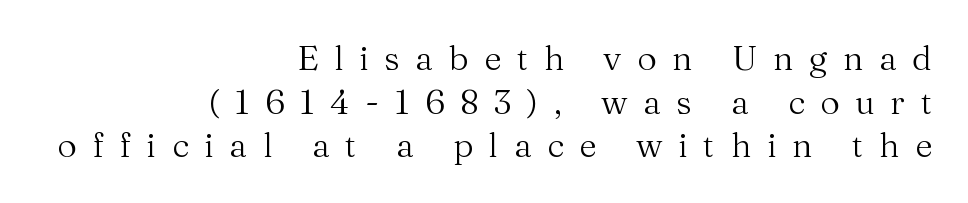
Q: Is the text bold? A: No.
Q: Is the text italic (slanted)? A: No, it is upright.
Q: Is the typeface a serif or a sans-serif typeface? A: Serif.
Q: Is the text underlined? A: No.
Q: How is the paragraph aligned? A: Right-aligned.
Q: Is the spacing between letters normal or unusually wide? A: Unusually wide.
Q: Is the spacing between lines tight, normal or loose? A: Normal.
Q: Width (condensed, normal, or wide)? A: Normal.
Q: Stroke contrast? A: Medium.
Q: x-height? A: Medium.
Q: Monospaced? A: No.
